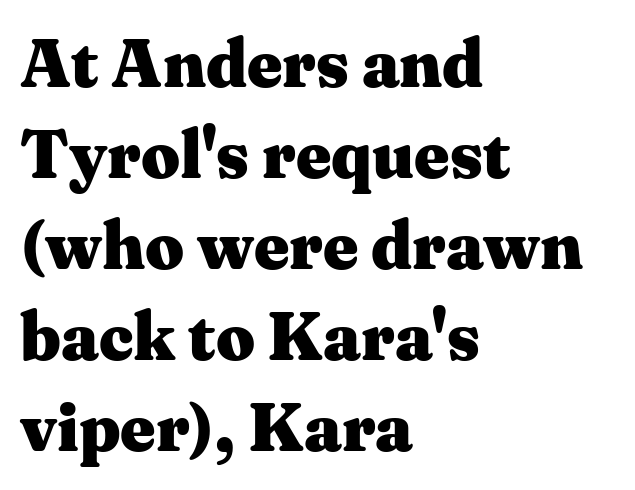
When letters stand straight like this, we call the style roman or upright. Typeset ragged right — the left edge is the straight one. A serif font was chosen for this passage. Proportional: the letters do not fall into vertical columns. The zone under the glyphs is completely vacant. As a designer I'd log this as weight 700, bold.
